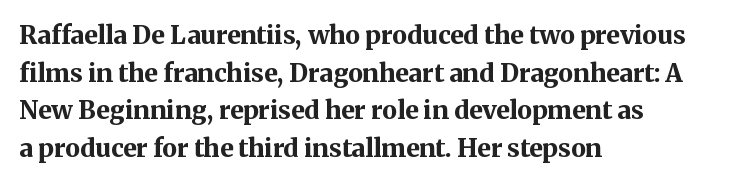
The image shows 25 px bold type, upright; set left-aligned, normal line spacing (1.51x), normal letter spacing, not underlined.
